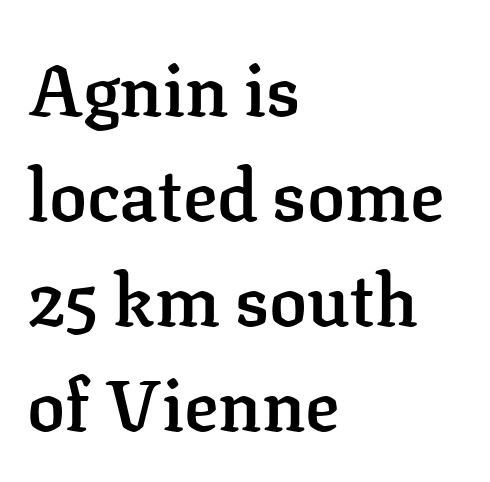
{"serif": "yes", "italic": "no", "bold": "semi", "weight": "semibold", "width": "normal", "stroke_contrast": "low", "x_height": "medium", "monospaced": "no", "underline": "no", "align": "left", "line_spacing": "normal", "line_spacing_ratio": 1.48, "letter_spacing": "normal", "letter_spacing_em": 0.0, "glyph_px": 71}
